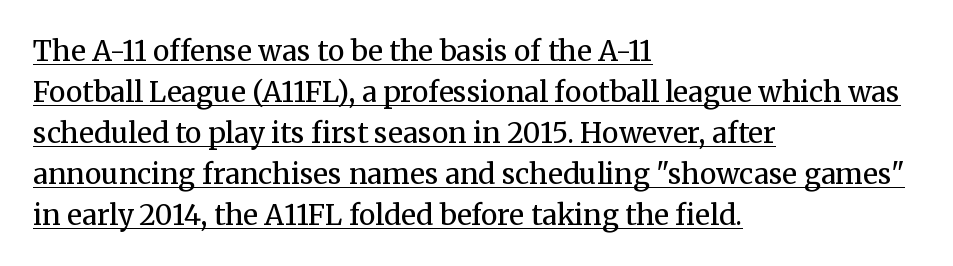
Q: Is the text bold? A: No.
Q: Is the text italic (slanted)? A: No, it is upright.
Q: Is the typeface a serif or a sans-serif typeface? A: Serif.
Q: Is the text underlined? A: Yes.
Q: How is the paragraph aligned? A: Left-aligned.
Q: Is the spacing between letters normal or unusually wide? A: Normal.
Q: Is the spacing between lines tight, normal or loose? A: Normal.
Q: Width (condensed, normal, or wide)? A: Normal.
Q: Stroke contrast? A: Medium.
Q: x-height? A: Medium.
Q: Monospaced? A: No.
